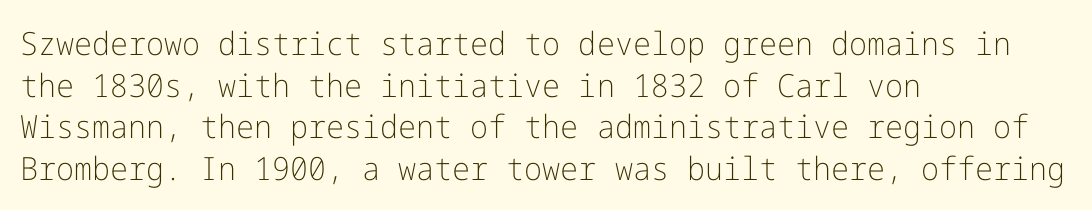
{"serif": "no", "italic": "no", "bold": "no", "weight": "light", "width": "normal", "stroke_contrast": "low", "x_height": "medium", "underline": "no", "align": "left", "line_spacing": "normal", "line_spacing_ratio": 1.3, "letter_spacing": "normal", "letter_spacing_em": 0.0, "glyph_px": 32}
